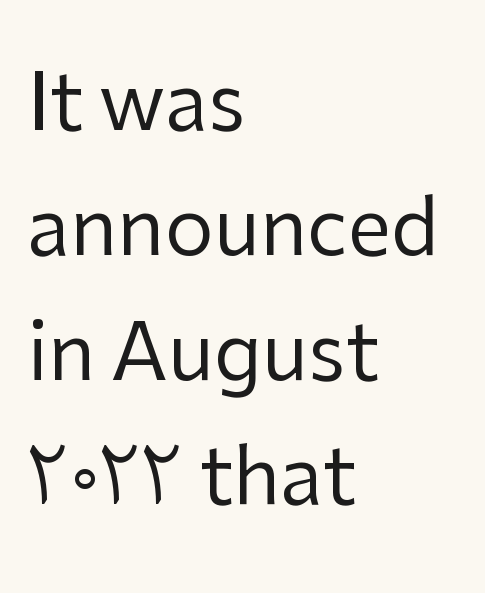
The image shows 78 px regular-weight sans-serif type, upright; set left-aligned, normal line spacing (1.6x), normal letter spacing, not underlined; low stroke contrast and a medium x-height.
